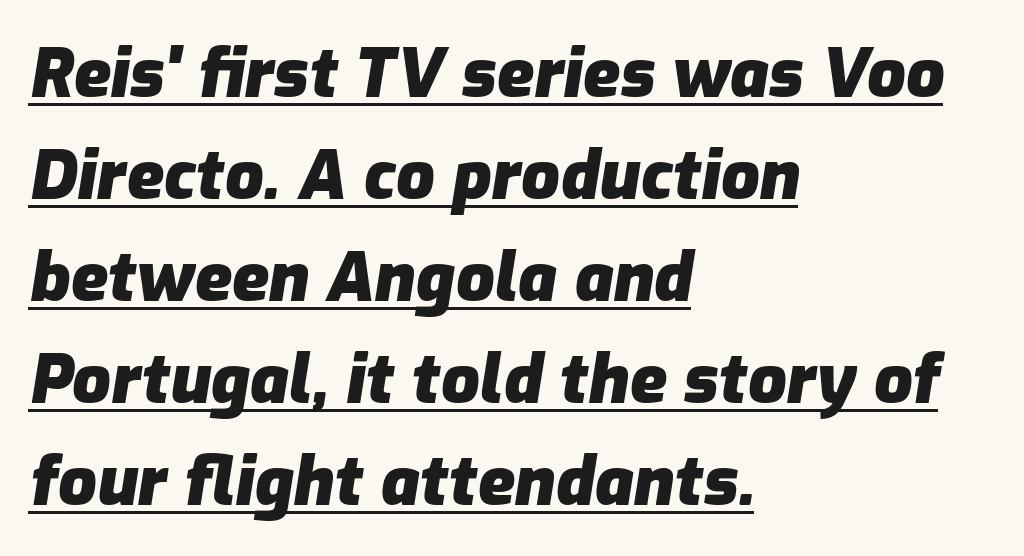
Q: Is the text bold? A: Yes.
Q: Is the text italic (slanted)? A: Yes, it leans right by about 9 degrees.
Q: Is the text underlined? A: Yes.
Q: How is the paragraph aligned? A: Left-aligned.
Q: Is the spacing between letters normal or unusually wide? A: Normal.
Q: Is the spacing between lines tight, normal or loose? A: Normal.
Q: Width (condensed, normal, or wide)? A: Normal.
Q: Stroke contrast? A: Low.
Q: x-height? A: Medium.
Q: Monospaced? A: No.
